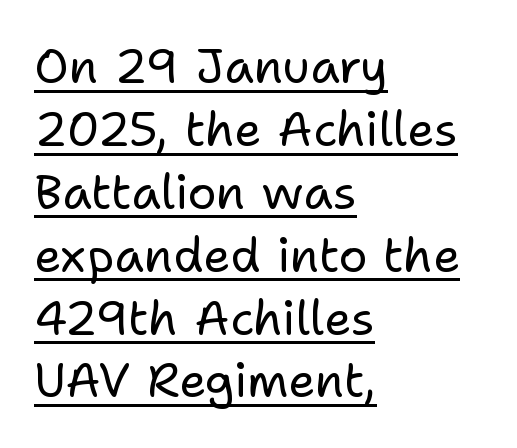
Q: Is the text bold? A: No.
Q: Is the text italic (slanted)? A: No, it is upright.
Q: Is the typeface a serif or a sans-serif typeface? A: Sans-serif.
Q: Is the text underlined? A: Yes.
Q: How is the paragraph aligned? A: Left-aligned.
Q: Is the spacing between letters normal or unusually wide? A: Normal.
Q: Is the spacing between lines tight, normal or loose? A: Normal.
Q: Width (condensed, normal, or wide)? A: Normal.
Q: Stroke contrast? A: Low.
Q: x-height? A: Medium.
Q: Monospaced? A: No.
